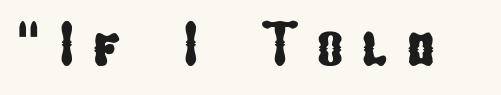
What stands out about the letter spacing? Its width — letters are far apart. Has an underline been added? It has not. The passage shown is typeset with a sans-serif family. Character widths vary here, with narrow letters taking less room than wide ones.
